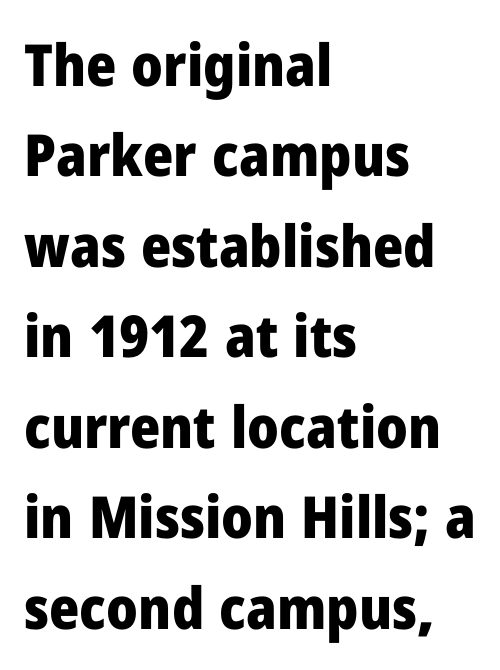
{"serif": "no", "italic": "no", "bold": "yes", "weight": "heavy", "width": "normal", "stroke_contrast": "low", "x_height": "medium", "monospaced": "no", "underline": "no", "align": "left", "line_spacing": "normal", "line_spacing_ratio": 1.56, "letter_spacing": "normal", "letter_spacing_em": 0.0, "glyph_px": 58}
